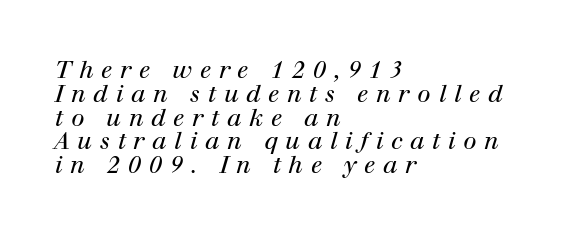
{"italic": "yes", "lean": "right", "slant_degrees": 12, "bold": "no", "underline": "no", "align": "left", "line_spacing": "tight", "line_spacing_ratio": 0.99, "letter_spacing": "wide", "letter_spacing_em": 0.32, "glyph_px": 24}
